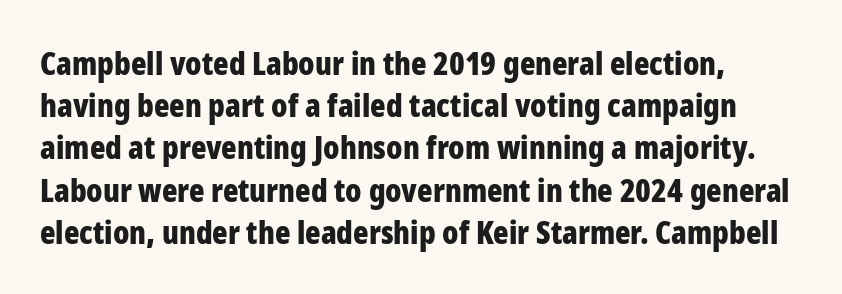
Typographic density is high because the face is bold. A typesetter would call this proportional, since set widths differ per character. Students, observe: this is what conventionally led text looks like. Does extra space separate the letters? No, they use regular spacing.
